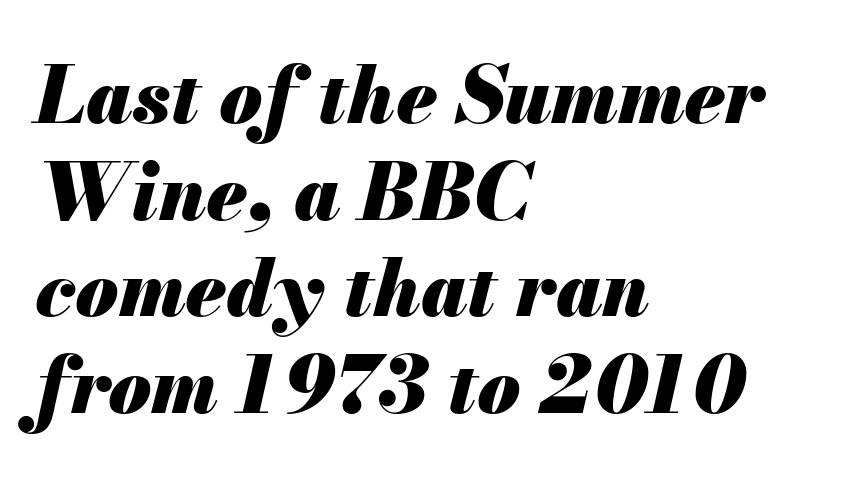
{"italic": "yes", "lean": "right", "slant_degrees": 13, "bold": "yes", "weight": "heavy", "width": "normal", "stroke_contrast": "medium", "x_height": "small", "monospaced": "no", "underline": "no", "align": "left", "line_spacing_ratio": 1.24, "letter_spacing": "normal", "letter_spacing_em": 0.0, "glyph_px": 78}
